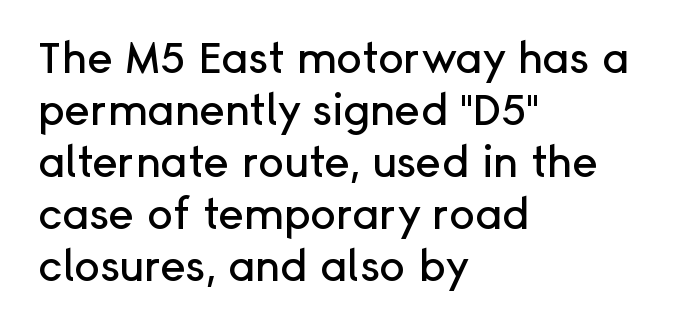
The image shows 43 px sans-serif type, upright; set left-aligned, line spacing 1.21x, normal letter spacing, not underlined; low stroke contrast and a medium x-height.
